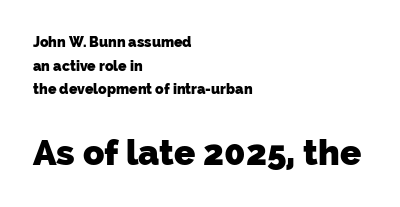
{"serif": "no", "bold": "yes", "weight": "heavy", "width": "normal", "stroke_contrast": "low", "x_height": "medium", "monospaced": "no", "underline": "no", "align": "left", "line_spacing": "normal", "line_spacing_ratio": 1.69, "letter_spacing": "normal", "letter_spacing_em": 0.0, "larger_block": "second", "size_ratio": 2.5, "glyph_px": 35}
